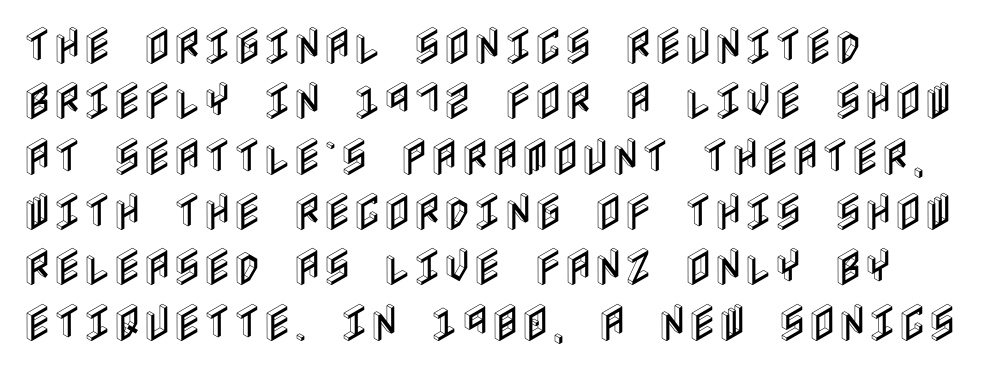
{"italic": "no", "width": "condensed", "x_height": "large", "underline": "no", "align": "left", "line_spacing": "normal", "line_spacing_ratio": 1.35, "letter_spacing": "normal", "letter_spacing_em": 0.0, "glyph_px": 41}
